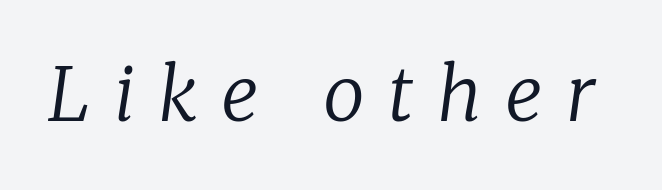
{"serif": "yes", "italic": "yes", "lean": "right", "slant_degrees": 8, "bold": "no", "weight": "regular", "width": "normal", "stroke_contrast": "low", "x_height": "medium", "monospaced": "no", "underline": "no", "letter_spacing": "wide", "letter_spacing_em": 0.32, "glyph_px": 74}
